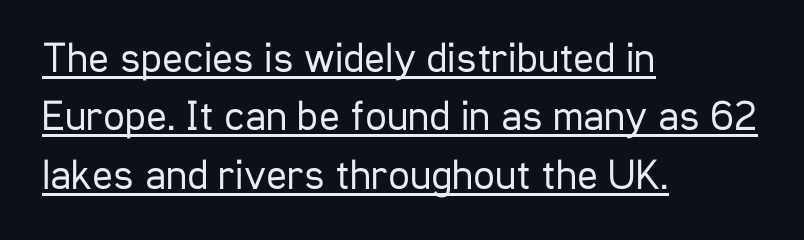
Q: Is the text bold? A: No.
Q: Is the text italic (slanted)? A: No, it is upright.
Q: Is the typeface a serif or a sans-serif typeface? A: Sans-serif.
Q: Is the text underlined? A: Yes.
Q: How is the paragraph aligned? A: Left-aligned.
Q: Is the spacing between letters normal or unusually wide? A: Normal.
Q: Is the spacing between lines tight, normal or loose? A: Normal.
Q: Width (condensed, normal, or wide)? A: Condensed.
Q: Stroke contrast? A: Low.
Q: x-height? A: Medium.
Q: Monospaced? A: No.
